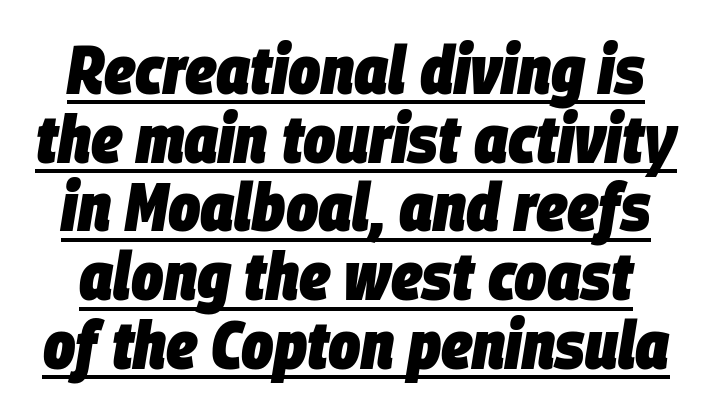
These characters rest on top of a visible drawn line. Slant detected: the letters are inclined. You could not count columns in this text — the font is proportionally spaced. The letterforms sit shoulder to shoulder at normal distance. Each glyph is drawn with heavy, bold strokes.
